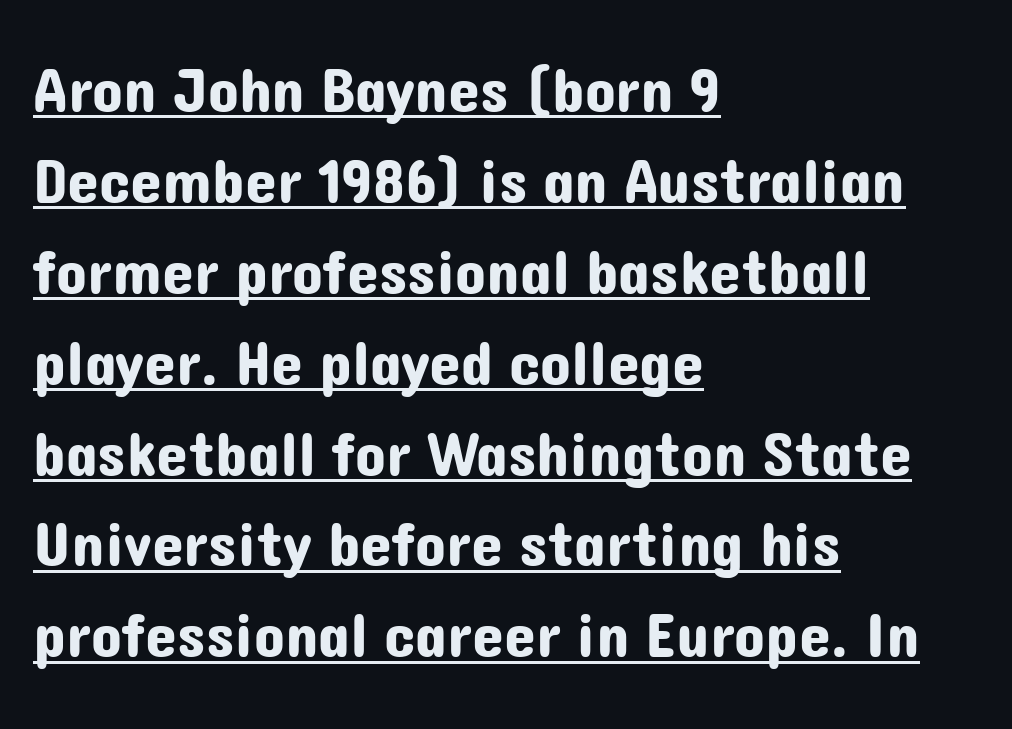
Q: Is the text italic (slanted)? A: No, it is upright.
Q: Is the typeface a serif or a sans-serif typeface? A: Sans-serif.
Q: Is the text underlined? A: Yes.
Q: How is the paragraph aligned? A: Left-aligned.
Q: Is the spacing between letters normal or unusually wide? A: Normal.
Q: Is the spacing between lines tight, normal or loose? A: Normal.
Q: Width (condensed, normal, or wide)? A: Normal.
Q: Stroke contrast? A: Low.
Q: x-height? A: Medium.
Q: Monospaced? A: No.
